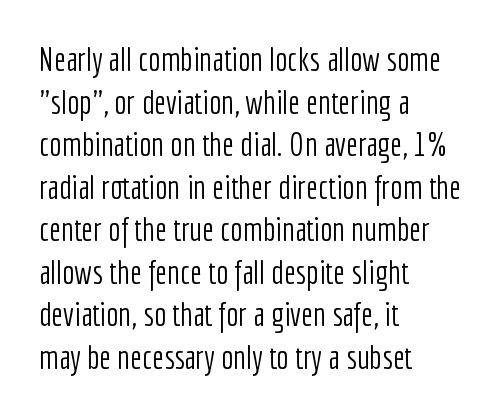
{"serif": "no", "italic": "no", "bold": "no", "weight": "light", "width": "condensed", "stroke_contrast": "low", "x_height": "medium", "monospaced": "no", "underline": "no", "align": "left", "line_spacing": "normal", "line_spacing_ratio": 1.29, "letter_spacing": "normal", "letter_spacing_em": 0.0, "glyph_px": 33}
